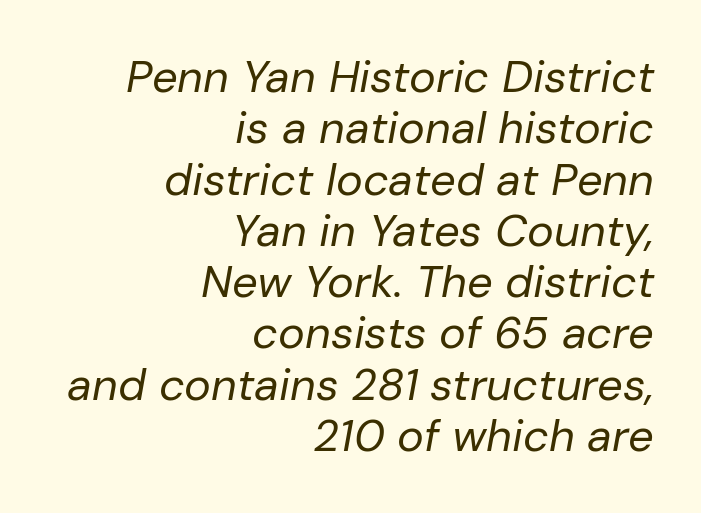
Q: Is the text bold? A: No.
Q: Is the text italic (slanted)? A: Yes, it leans right by about 10 degrees.
Q: Is the text underlined? A: No.
Q: How is the paragraph aligned? A: Right-aligned.
Q: Is the spacing between letters normal or unusually wide? A: Normal.
Q: Is the spacing between lines tight, normal or loose? A: Tight.
Q: Width (condensed, normal, or wide)? A: Normal.
Q: Stroke contrast? A: Low.
Q: x-height? A: Medium.
Q: Monospaced? A: No.
